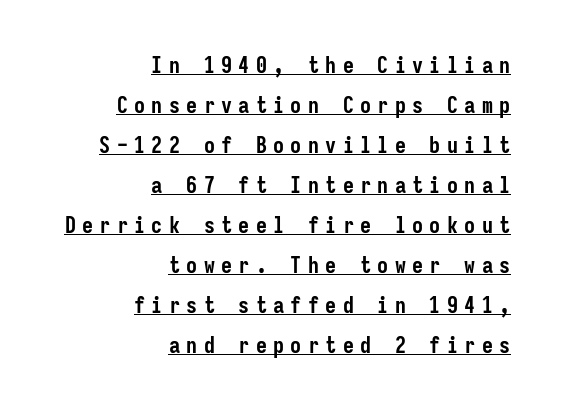
Does a line run under the words? Yes, clearly. The specimen reads as upright at a glance. Glyph-to-glyph distance is far greater than everyday printed text. This sample is right-justified, so line beginnings fall wherever the words allow. On the weight axis this lands at bold, roughly 700.
